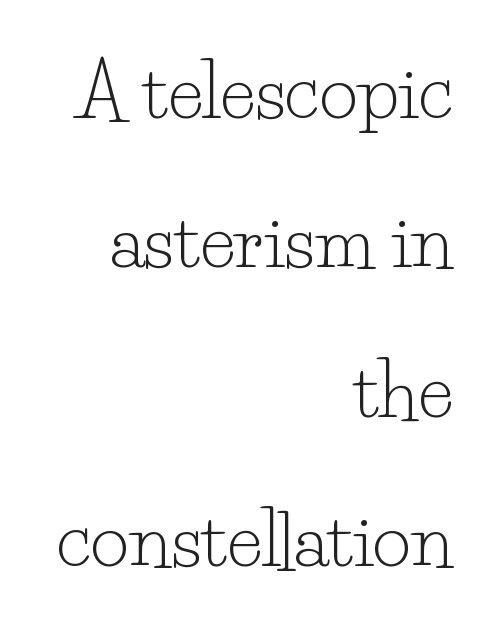
{"serif": "yes", "italic": "no", "bold": "no", "weight": "light", "width": "normal", "stroke_contrast": "low", "x_height": "small", "monospaced": "no", "underline": "no", "align": "right", "line_spacing": "loose", "line_spacing_ratio": 2.02, "letter_spacing": "normal", "letter_spacing_em": 0.0, "glyph_px": 74}
